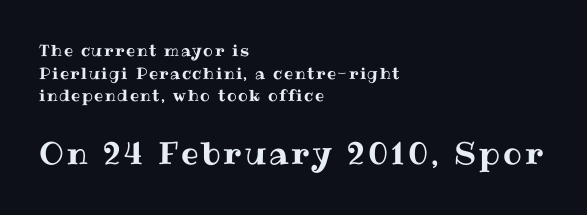
Q: Is the text italic (slanted)? A: No, it is upright.
Q: Is the text underlined? A: No.
Q: How is the paragraph aligned? A: Left-aligned.
Q: Is the spacing between lines tight, normal or loose? A: Normal.
Q: Which block of text is set in a larger size, the first (top) or the second (bottom)? A: The second (bottom) one.
Q: Width (condensed, normal, or wide)? A: Normal.
Q: Stroke contrast? A: Medium.
Q: x-height? A: Medium.
Q: Monospaced? A: No.
